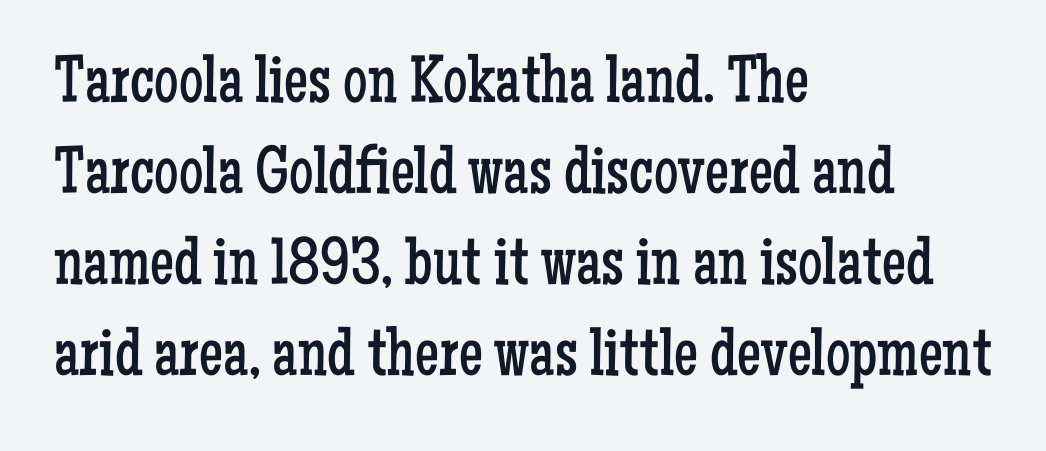
Q: Is the text bold? A: No.
Q: Is the text italic (slanted)? A: No, it is upright.
Q: Is the typeface a serif or a sans-serif typeface? A: Serif.
Q: Is the text underlined? A: No.
Q: How is the paragraph aligned? A: Left-aligned.
Q: Is the spacing between letters normal or unusually wide? A: Normal.
Q: Is the spacing between lines tight, normal or loose? A: Normal.
Q: Width (condensed, normal, or wide)? A: Condensed.
Q: Stroke contrast? A: Low.
Q: x-height? A: Medium.
Q: Monospaced? A: No.
